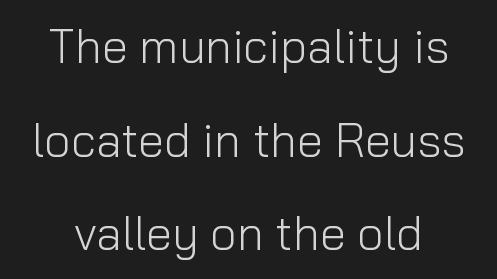
Q: Is the text bold? A: No.
Q: Is the text italic (slanted)? A: No, it is upright.
Q: Is the typeface a serif or a sans-serif typeface? A: Sans-serif.
Q: Is the text underlined? A: No.
Q: Is the spacing between letters normal or unusually wide? A: Normal.
Q: Is the spacing between lines tight, normal or loose? A: Loose.
Q: Width (condensed, normal, or wide)? A: Normal.
Q: Stroke contrast? A: Low.
Q: x-height? A: Medium.
Q: Monospaced? A: No.
